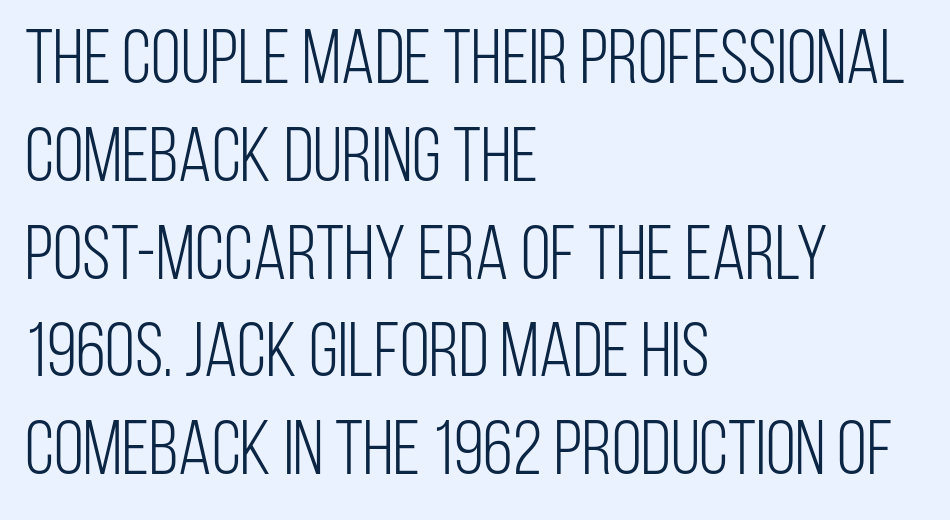
{"serif": "no", "italic": "no", "bold": "no", "weight": "light", "width": "condensed", "stroke_contrast": "low", "x_height": "large", "monospaced": "no", "underline": "no", "align": "left", "line_spacing": "normal", "line_spacing_ratio": 1.27, "letter_spacing": "normal", "letter_spacing_em": 0.0, "glyph_px": 77}
